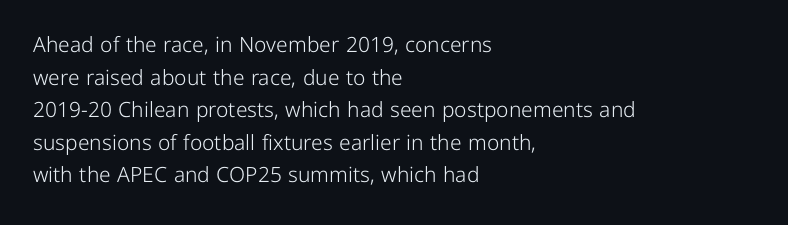
The image shows 21 px text type, upright; set left-aligned, normal line spacing (1.55x), normal letter spacing, not underlined.
